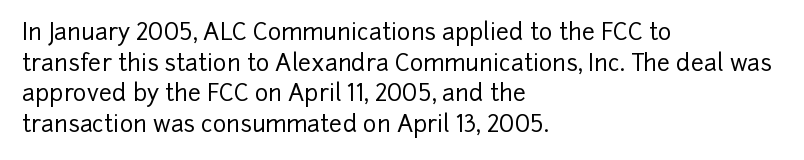
A typesetter would call this leading conventional body-copy spacing. No italicization has been applied; the sample stays upright. Tracking value appears to be zero — textbook default spacing. Short and long lines alike share a common starting point at left. Decoration check: the copy has no underline.
